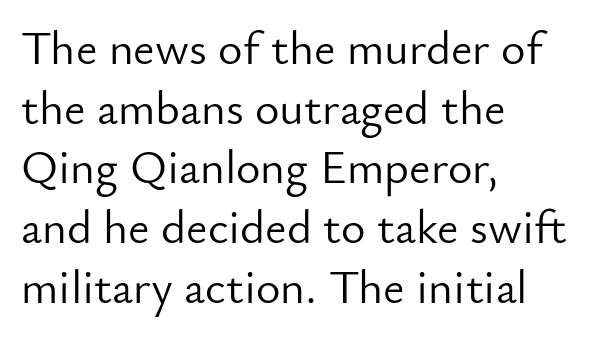
The image shows 47 px light sans-serif type, upright; set left-aligned, normal line spacing (1.27x), normal letter spacing, not underlined; low stroke contrast and a small x-height.
